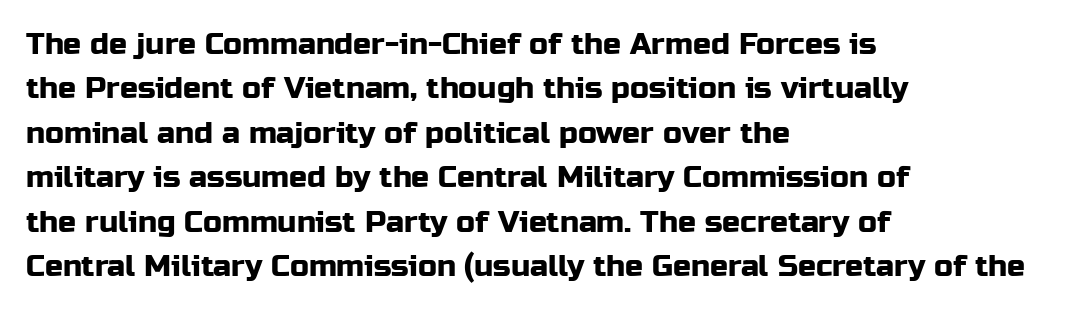
{"serif": "no", "italic": "no", "width": "normal", "stroke_contrast": "low", "x_height": "medium", "monospaced": "no", "underline": "no", "align": "left", "line_spacing": "normal", "line_spacing_ratio": 1.48, "letter_spacing": "normal", "letter_spacing_em": 0.0, "glyph_px": 30}
